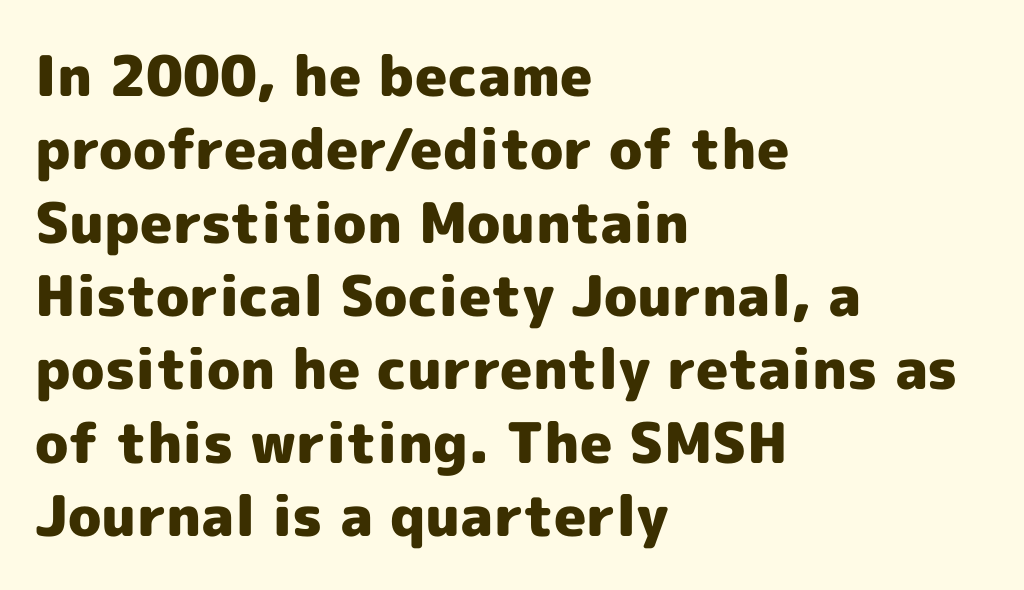
The image shows 56 px heavy sans-serif type, upright; set left-aligned, normal line spacing (1.31x), normal letter spacing, not underlined; a medium x-height.
